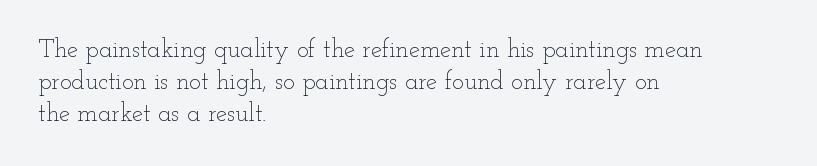
Q: Is the text bold? A: No.
Q: Is the text italic (slanted)? A: No, it is upright.
Q: Is the text underlined? A: No.
Q: How is the paragraph aligned? A: Left-aligned.
Q: Is the spacing between letters normal or unusually wide? A: Normal.
Q: Is the spacing between lines tight, normal or loose? A: Normal.
